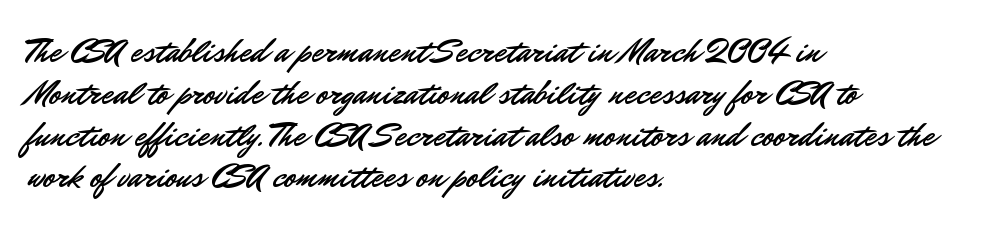
The image shows 34 px sans-serif type; set left-aligned, line spacing 1.23x, normal letter spacing, not underlined; low stroke contrast and a small x-height.
